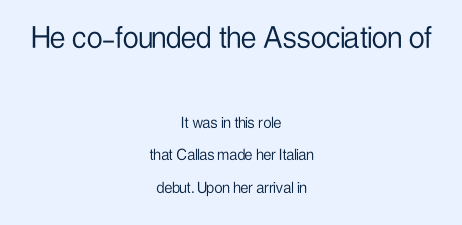
Q: Is the text bold? A: No.
Q: Is the text italic (slanted)? A: No, it is upright.
Q: Is the typeface a serif or a sans-serif typeface? A: Sans-serif.
Q: Is the text underlined? A: No.
Q: How is the paragraph aligned? A: Centered.
Q: Is the spacing between letters normal or unusually wide? A: Normal.
Q: Which block of text is set in a larger size, the first (top) or the second (bottom)? A: The first (top) one.
Q: Width (condensed, normal, or wide)? A: Condensed.
Q: Stroke contrast? A: Low.
Q: x-height? A: Medium.
Q: Monospaced? A: No.
